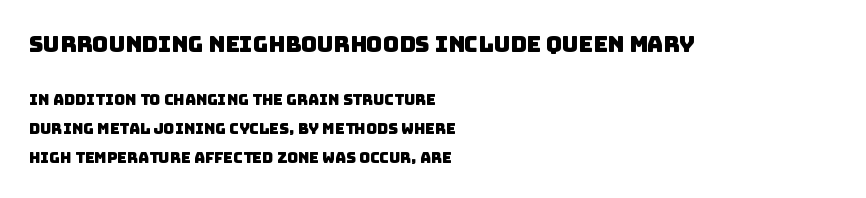
{"underline": "no", "align": "left", "line_spacing": "loose", "line_spacing_ratio": 1.94, "letter_spacing": "normal", "letter_spacing_em": 0.0, "larger_block": "first", "size_ratio": 1.47, "glyph_px": 22}
